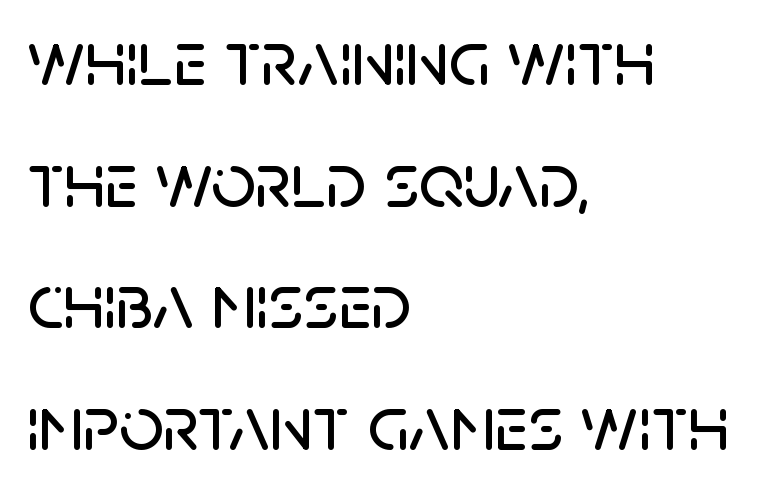
{"serif": "no", "italic": "no", "width": "normal", "stroke_contrast": "low", "x_height": "large", "monospaced": "no", "underline": "no", "align": "left", "line_spacing": "normal", "line_spacing_ratio": 1.56, "letter_spacing": "normal", "letter_spacing_em": 0.0, "glyph_px": 78}
